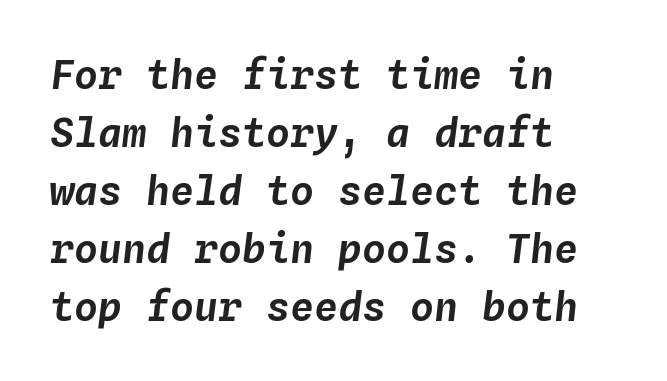
The image shows 40 px text type, italic (leaning right), monospaced; set left-aligned, normal line spacing (1.45x), normal letter spacing, not underlined; low stroke contrast and a medium x-height.
